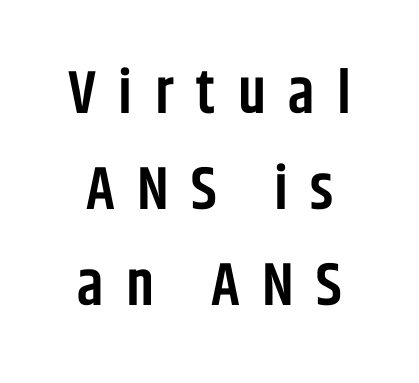
Q: Is the text bold? A: Semi-bold.
Q: Is the text italic (slanted)? A: No, it is upright.
Q: Is the typeface a serif or a sans-serif typeface? A: Sans-serif.
Q: Is the text underlined? A: No.
Q: How is the paragraph aligned? A: Centered.
Q: Is the spacing between letters normal or unusually wide? A: Unusually wide.
Q: Is the spacing between lines tight, normal or loose? A: Normal.
Q: Width (condensed, normal, or wide)? A: Condensed.
Q: Stroke contrast? A: Low.
Q: x-height? A: Large.
Q: Monospaced? A: No.
